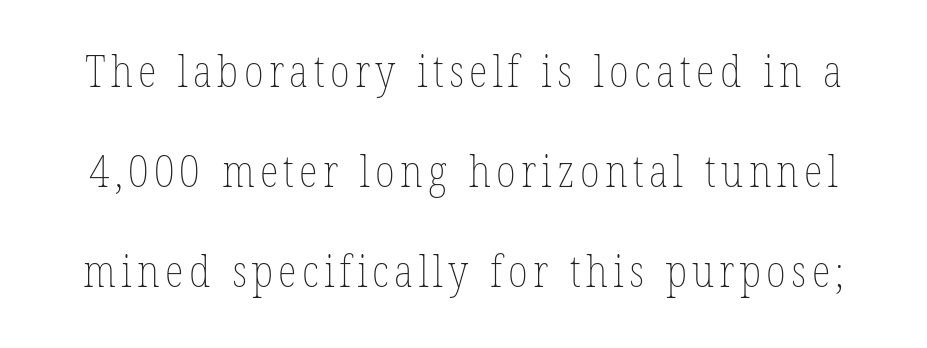
The weight tops out at a normal text grade. Descender tails drop into unmarked territory. The rendering uses a large line-height, opening up the rows. The lettering stays uniformly vertical, giving the passage a roman look.
